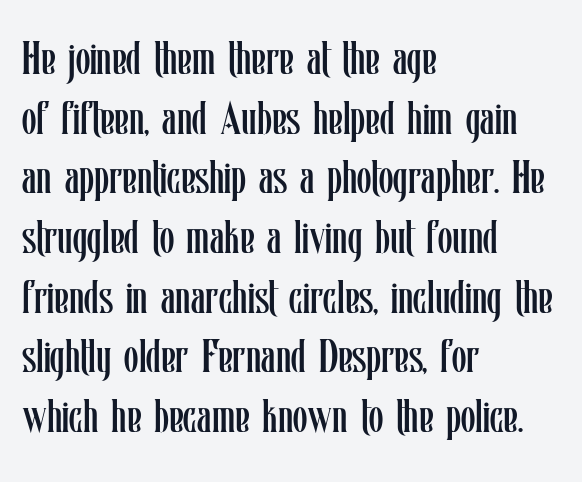
Looks like regular typesetting: each glyph gets only the width it needs. These lines keep a tight, regular rhythm from letter to letter. Regular leading. This is the regular roman posture of the typeface. The lines are quadded left. The characters are drawn with everyday or finer stroke widths.
